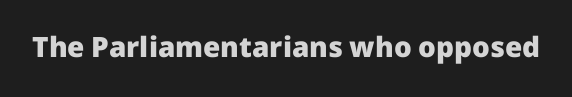
Q: Is the text bold? A: Yes.
Q: Is the text italic (slanted)? A: No, it is upright.
Q: Is the typeface a serif or a sans-serif typeface? A: Sans-serif.
Q: Is the text underlined? A: No.
Q: Is the spacing between letters normal or unusually wide? A: Normal.
Q: Width (condensed, normal, or wide)? A: Normal.
Q: Stroke contrast? A: Low.
Q: x-height? A: Medium.
Q: Monospaced? A: No.
